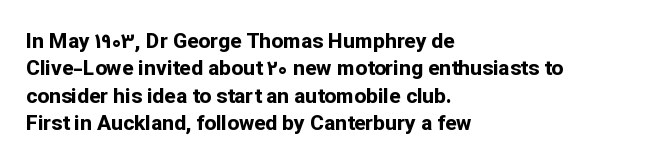
The image shows 21 px bold type, upright; set left-aligned, normal line spacing (1.3x), normal letter spacing, not underlined.
